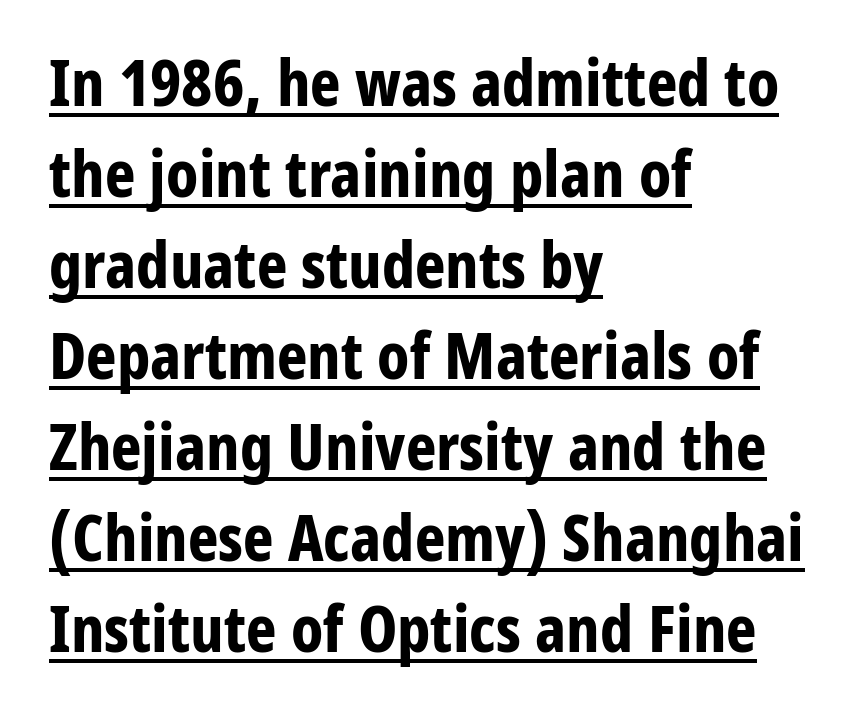
Q: Is the text bold? A: Yes.
Q: Is the text italic (slanted)? A: No, it is upright.
Q: Is the typeface a serif or a sans-serif typeface? A: Sans-serif.
Q: Is the text underlined? A: Yes.
Q: How is the paragraph aligned? A: Left-aligned.
Q: Is the spacing between letters normal or unusually wide? A: Normal.
Q: Is the spacing between lines tight, normal or loose? A: Normal.
Q: Width (condensed, normal, or wide)? A: Condensed.
Q: Stroke contrast? A: Low.
Q: x-height? A: Medium.
Q: Monospaced? A: No.
